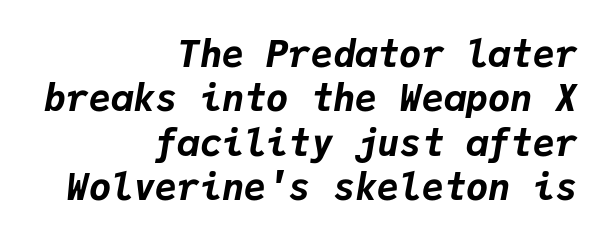
{"italic": "yes", "lean": "right", "slant_degrees": 9, "bold": "yes", "weight": "bold", "width": "normal", "stroke_contrast": "low", "x_height": "medium", "monospaced": "yes", "underline": "no", "align": "right", "line_spacing_ratio": 1.2, "letter_spacing": "normal", "letter_spacing_em": 0.0, "glyph_px": 37}
